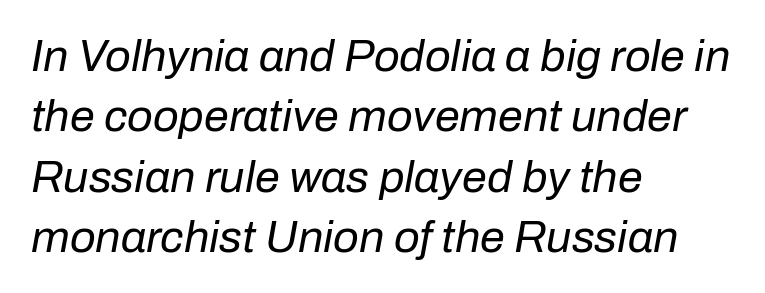
Q: Is the text bold? A: No.
Q: Is the text italic (slanted)? A: Yes, it leans right by about 10 degrees.
Q: Is the text underlined? A: No.
Q: How is the paragraph aligned? A: Left-aligned.
Q: Is the spacing between letters normal or unusually wide? A: Normal.
Q: Is the spacing between lines tight, normal or loose? A: Normal.
Q: Width (condensed, normal, or wide)? A: Normal.
Q: Stroke contrast? A: Low.
Q: x-height? A: Medium.
Q: Monospaced? A: No.
